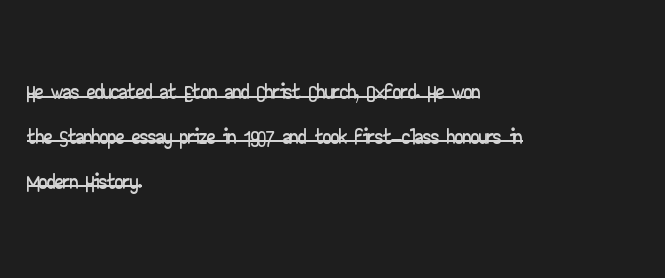
What stands out about the letter spacing? Nothing — it is the standard amount. The rendering uses natural spacing where letterforms have individual widths. The paragraph has a hard left edge and a soft right edge. These lines sit exactly where default settings would place them.
